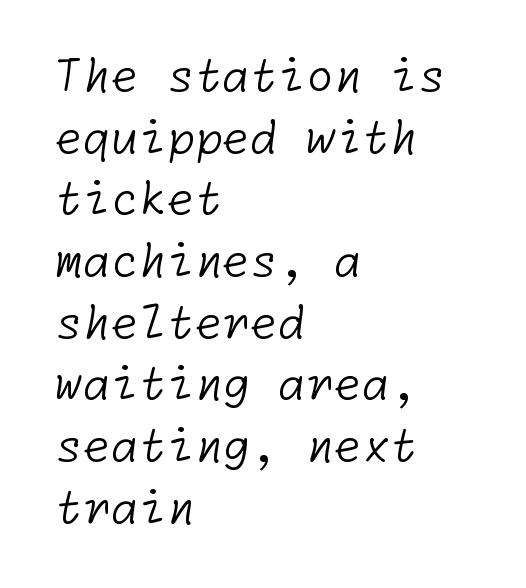
The image shows 45 px light sans-serif type; set left-aligned, normal line spacing (1.37x), normal letter spacing, not underlined; low stroke contrast and a medium x-height.
